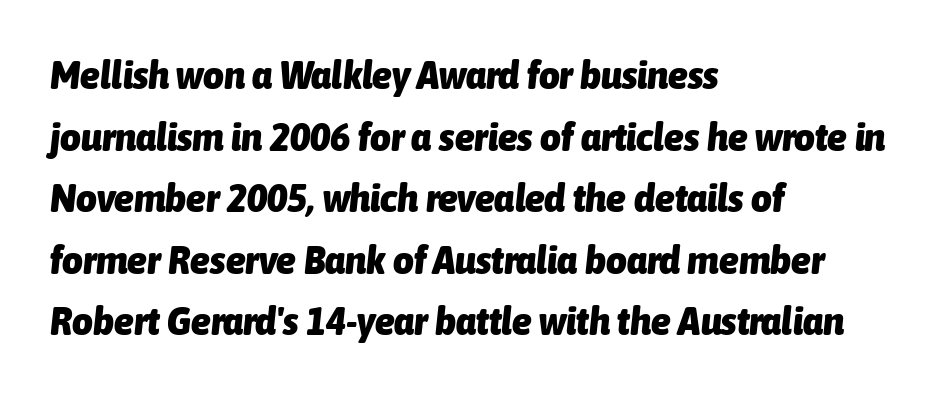
The image shows 40 px heavy, condensed type, italic (leaning right); set left-aligned, normal line spacing (1.54x), normal letter spacing, not underlined; low stroke contrast and a medium x-height.
